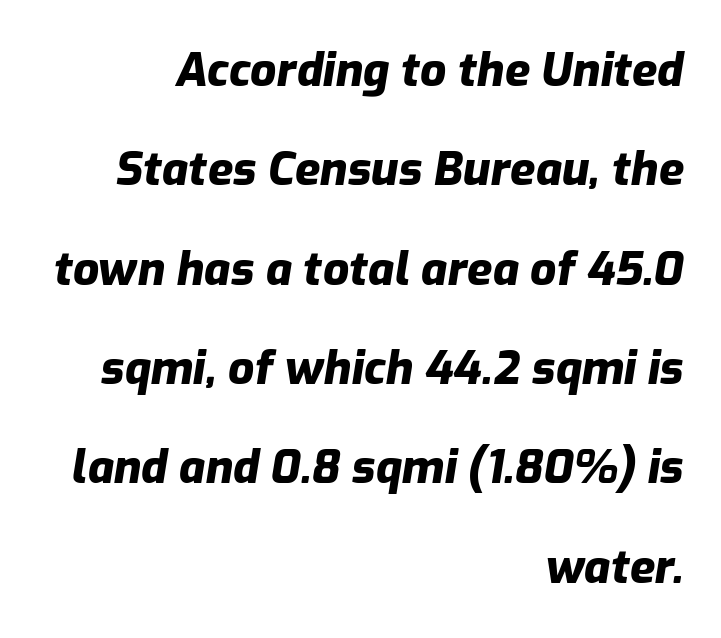
The image shows 46 px heavy type, italic (leaning right); set right-aligned, loose line spacing (2.16x), normal letter spacing, not underlined; low stroke contrast and a medium x-height.
